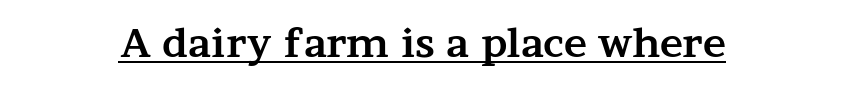
{"serif": "yes", "italic": "no", "bold": "yes", "weight": "bold", "width": "wide", "stroke_contrast": "medium", "x_height": "medium", "monospaced": "no", "underline": "yes", "letter_spacing": "normal", "letter_spacing_em": 0.0, "glyph_px": 39}
